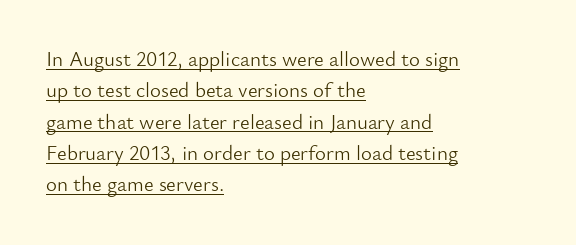
The image shows 21 px text type, upright; set left-aligned, normal line spacing (1.49x), normal letter spacing, underlined.
